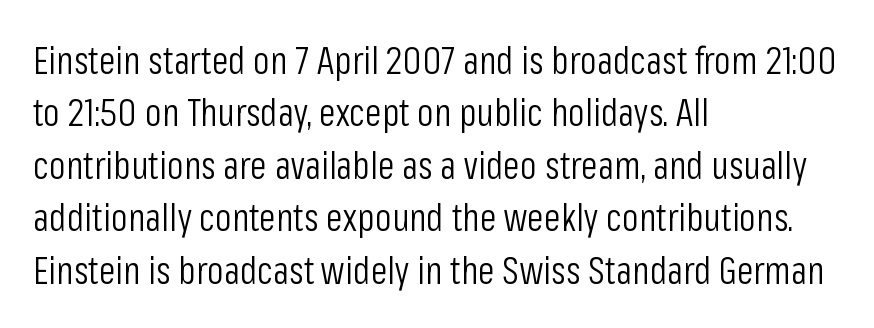
The passage shown has conventional tracking throughout. If you measured baseline to baseline, you'd find a middling distance. On a weight scale, this lands at 450 or below. A bare baseline throughout the passage. Character widths vary here, with narrow letters taking less room than wide ones.
